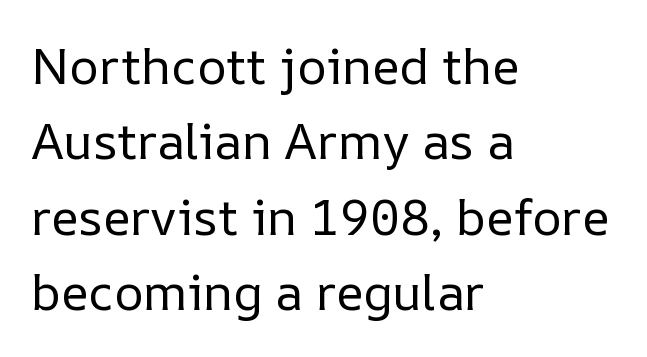
{"italic": "no", "bold": "no", "weight": "regular", "width": "normal", "stroke_contrast": "low", "x_height": "medium", "monospaced": "no", "underline": "no", "align": "left", "line_spacing": "normal", "line_spacing_ratio": 1.51, "letter_spacing": "normal", "letter_spacing_em": 0.0, "glyph_px": 50}
